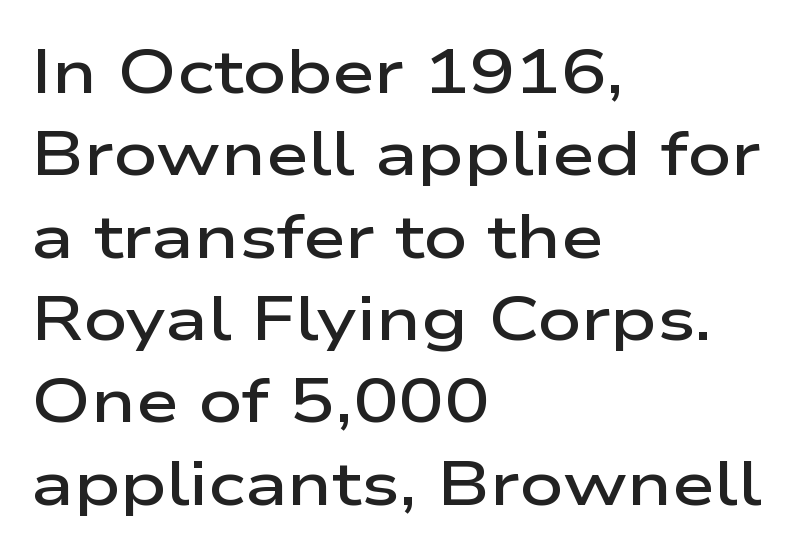
The image shows 61 px semibold, wide sans-serif type, upright; set left-aligned, normal line spacing (1.35x), normal letter spacing, not underlined; low stroke contrast and a medium x-height.
